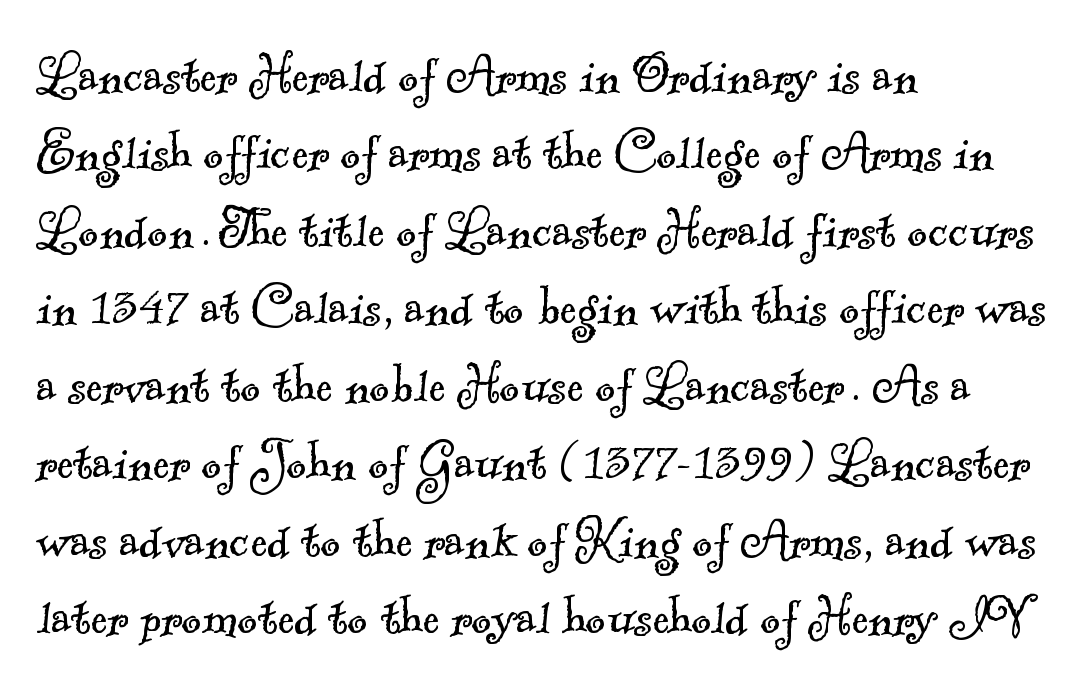
Tracking here is standard; glyphs follow each other at the usual distance. Proportional: the letters do not fall into vertical columns. Is this a heavy cut? Hardly; it is regular or lighter. If you measured baseline to baseline, you'd find a middling distance. Each letter's strokes conclude with small projecting serifs.
